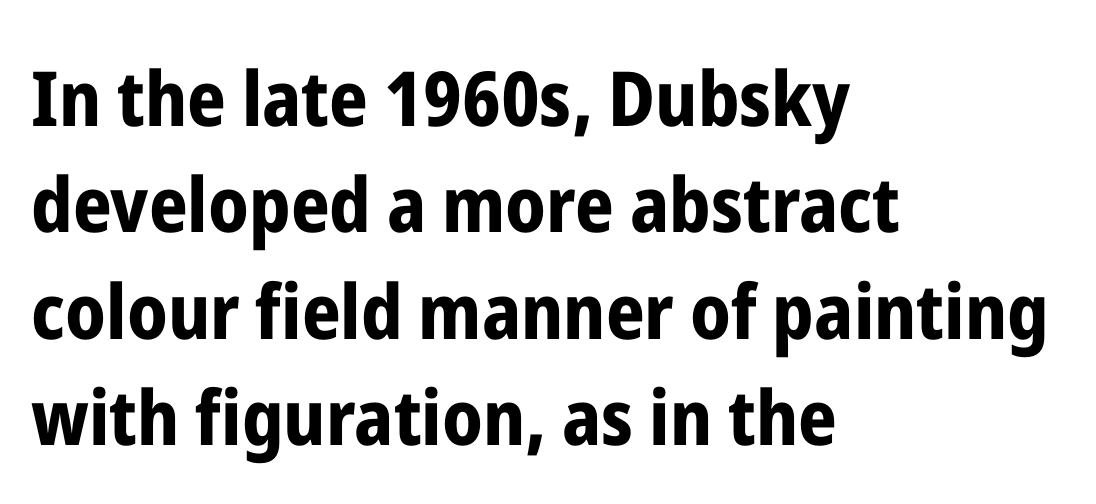
The ragged edge is on the right, which tells us the setting is flush left. Words float on clear page, feet unadorned. Character widths vary here, with narrow letters taking less room than wide ones. The passage shown is emphatically bold. Regarding leading, the lines here are spaced in the standard way. The text was rendered using a sans face with plain stroke endings.
